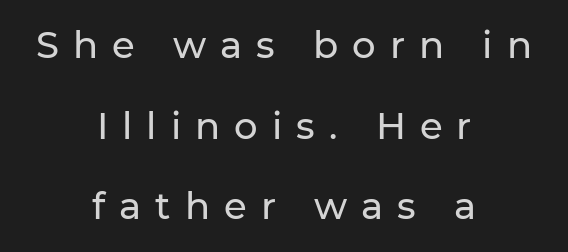
{"serif": "no", "italic": "no", "width": "normal", "stroke_contrast": "low", "x_height": "medium", "monospaced": "no", "underline": "no", "align": "center", "line_spacing": "loose", "line_spacing_ratio": 2.18, "letter_spacing": "wide", "letter_spacing_em": 0.38, "glyph_px": 37}
